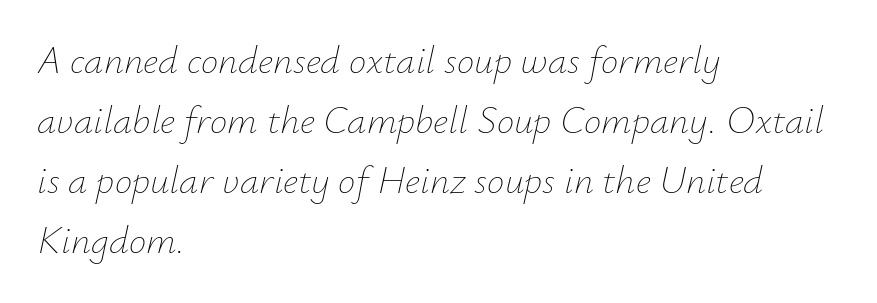
The image shows 39 px thin type, italic (leaning right); set left-aligned, normal line spacing (1.54x), normal letter spacing, not underlined; low stroke contrast and a small x-height.
